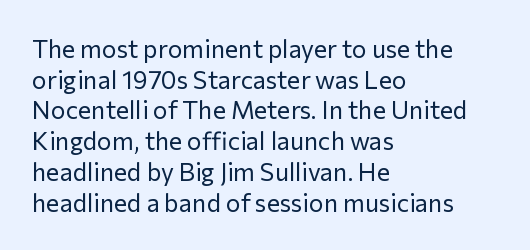
Q: Is the text bold? A: No.
Q: Is the text italic (slanted)? A: No, it is upright.
Q: Is the text underlined? A: No.
Q: How is the paragraph aligned? A: Left-aligned.
Q: Is the spacing between letters normal or unusually wide? A: Normal.
